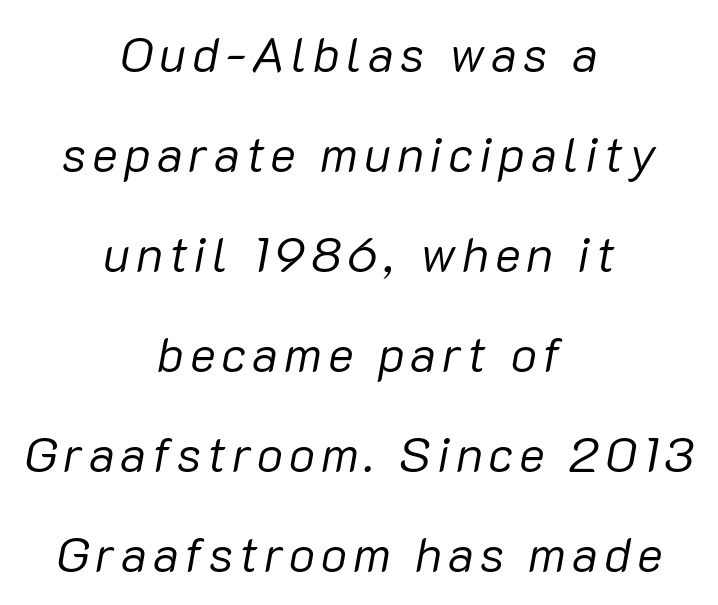
{"italic": "yes", "lean": "right", "slant_degrees": 10, "bold": "no", "weight": "regular", "width": "normal", "stroke_contrast": "low", "x_height": "medium", "monospaced": "no", "underline": "no", "align": "center", "line_spacing": "loose", "line_spacing_ratio": 2.04, "glyph_px": 49}
